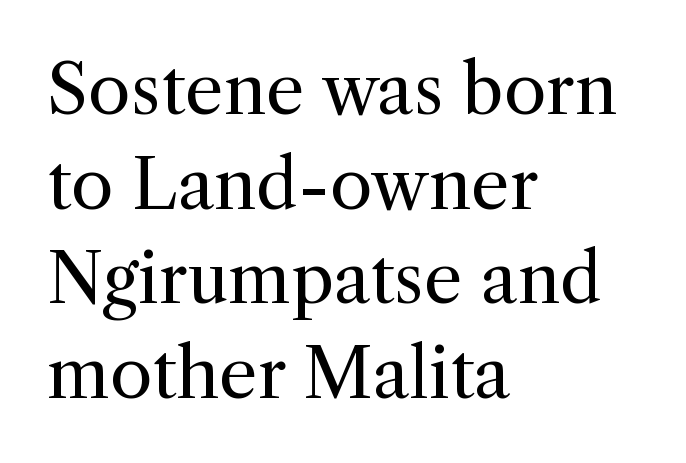
{"serif": "yes", "italic": "no", "bold": "no", "weight": "regular", "width": "normal", "x_height": "medium", "monospaced": "no", "underline": "no", "align": "left", "line_spacing": "normal", "line_spacing_ratio": 1.37, "letter_spacing": "normal", "letter_spacing_em": 0.0, "glyph_px": 69}
